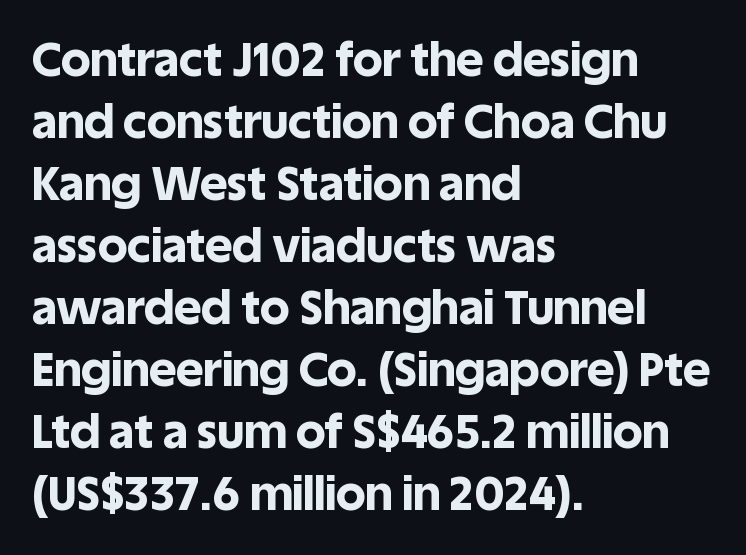
{"serif": "no", "italic": "no", "bold": "yes", "weight": "bold", "width": "normal", "x_height": "large", "monospaced": "no", "underline": "no", "align": "left", "line_spacing": "normal", "line_spacing_ratio": 1.32, "letter_spacing": "normal", "letter_spacing_em": 0.0, "glyph_px": 47}
